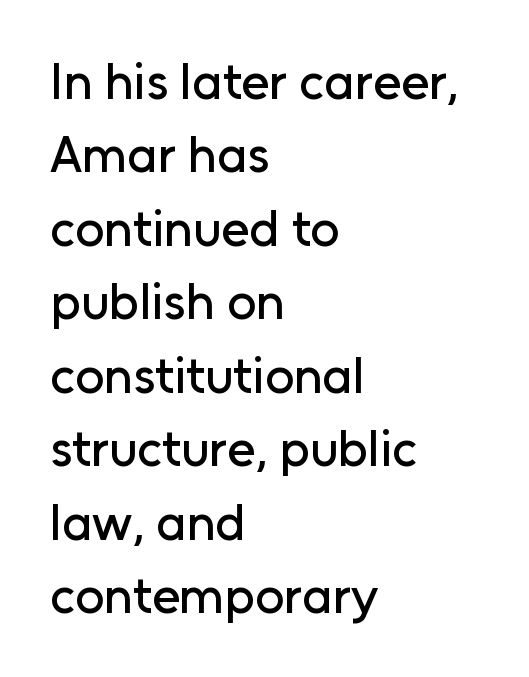
Each letter keeps its own natural width here, so spacing adapts to shape. Short and long lines alike share a common starting point at left. This is sans-serif lettering, the kind often seen on screens and signage. A typesetter would call this leading conventional body-copy spacing. Plain, unruled lines of type.
